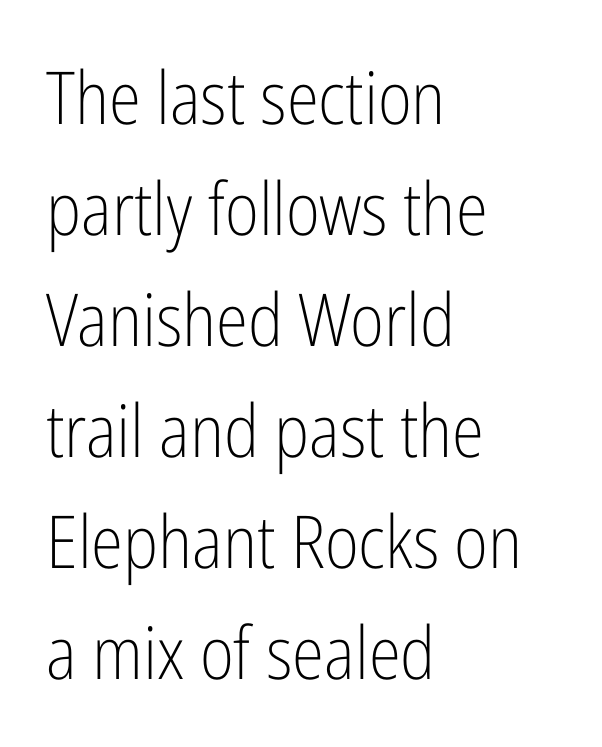
Notice how the passage keeps a crisp vertical edge on the left only. Each word holds together tightly as a unit, with standard inter-letter gaps. This is roman type, the default non-slanted kind. If you measured baseline to baseline, you'd find a middling distance. The glyphs in this specimen are sans serif. Looks like regular typesetting: each glyph gets only the width it needs.
